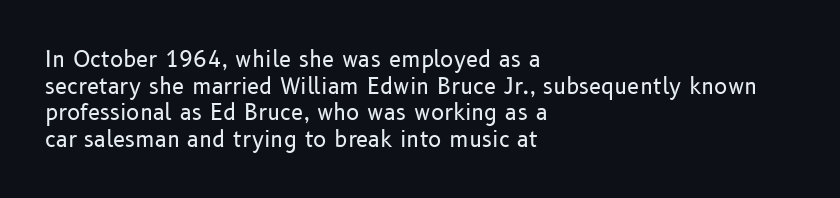
The image shows 22 px text type, upright; set left-aligned, line spacing 1.21x, normal letter spacing, not underlined.
